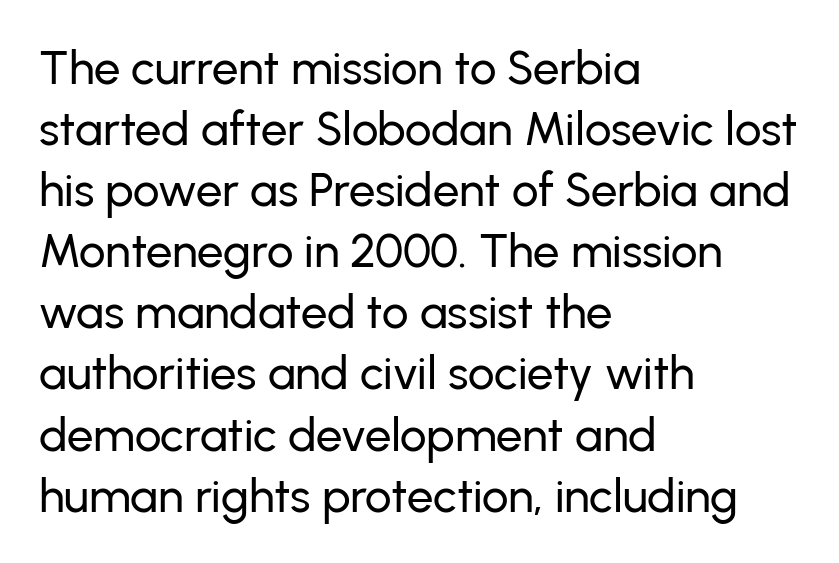
{"serif": "no", "italic": "no", "width": "normal", "stroke_contrast": "low", "x_height": "medium", "monospaced": "no", "underline": "no", "align": "left", "line_spacing": "normal", "line_spacing_ratio": 1.3, "letter_spacing": "normal", "letter_spacing_em": 0.0, "glyph_px": 47}
